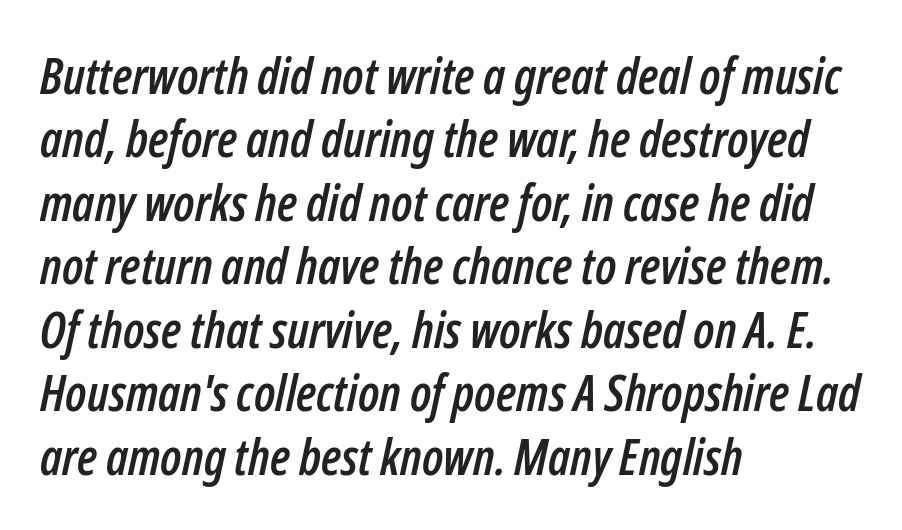
The image shows 50 px condensed type, italic (leaning right); set left-aligned, normal line spacing (1.27x), normal letter spacing, not underlined; low stroke contrast and a medium x-height.
